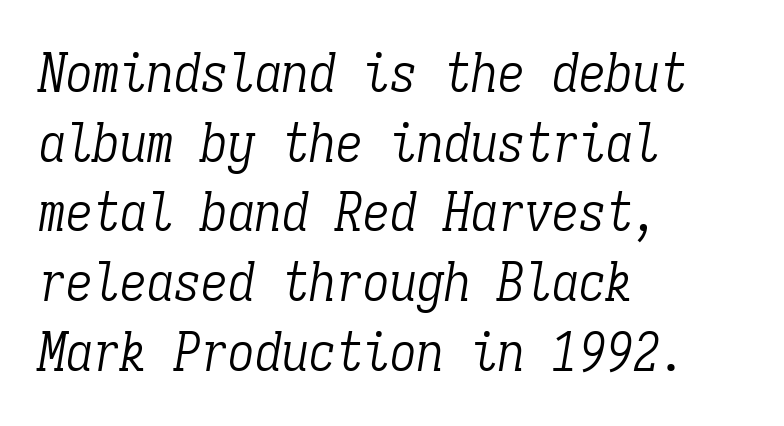
{"serif": "yes", "italic": "yes", "lean": "right", "slant_degrees": 9, "bold": "no", "weight": "light", "width": "condensed", "stroke_contrast": "low", "x_height": "medium", "monospaced": "yes", "underline": "no", "align": "left", "line_spacing": "normal", "line_spacing_ratio": 1.29, "letter_spacing": "normal", "letter_spacing_em": 0.0, "glyph_px": 54}
